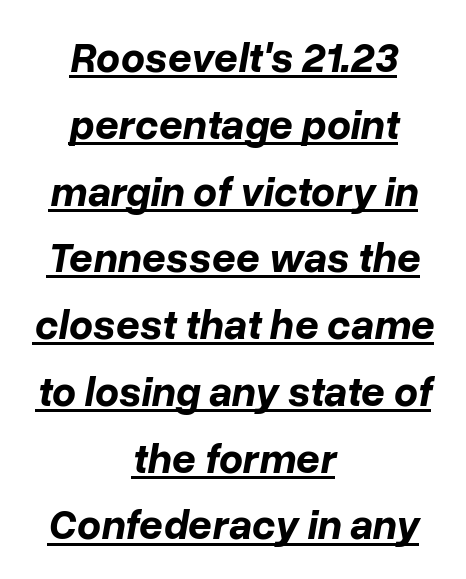
The image shows 42 px bold type, italic (leaning right); set centered, normal line spacing (1.59x), normal letter spacing, underlined; low stroke contrast and a medium x-height.
